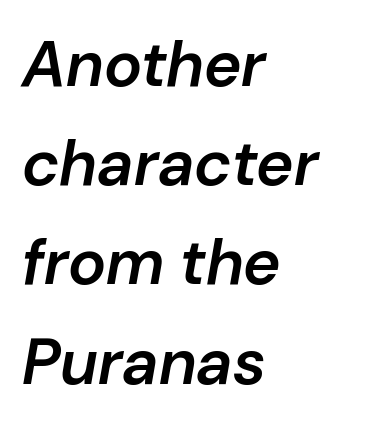
The image shows 64 px semibold type, italic (leaning right); set left-aligned, normal line spacing (1.55x), normal letter spacing, not underlined; low stroke contrast and a medium x-height.
